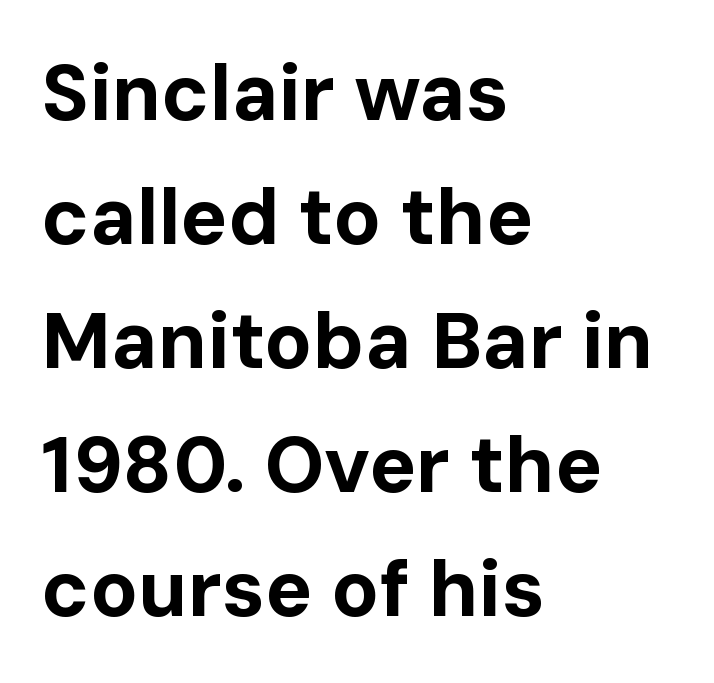
{"serif": "no", "italic": "no", "bold": "yes", "weight": "bold", "width": "normal", "stroke_contrast": "low", "x_height": "medium", "monospaced": "no", "underline": "no", "align": "left", "line_spacing": "normal", "line_spacing_ratio": 1.57, "letter_spacing": "normal", "letter_spacing_em": 0.0, "glyph_px": 79}
